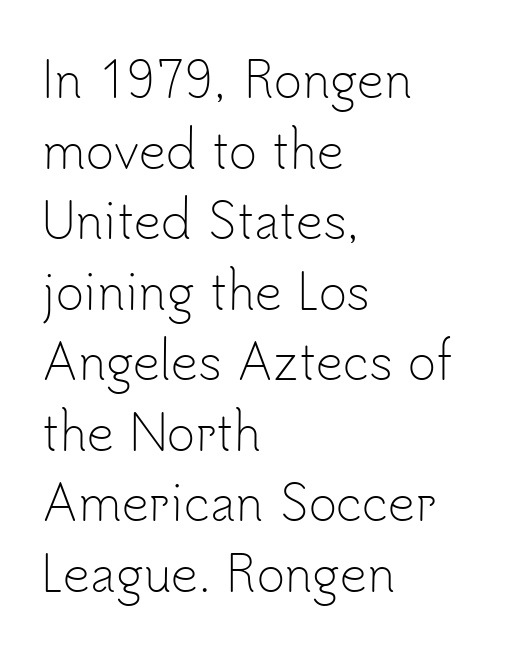
Regarding serifs, this sample does without them. Nothing heavy about these letters — not bold at all. This is the regular roman posture of the typeface. Horizontal bands of white between lines are of average thickness. Teacher's note: observe the even left margin — that is flush-left alignment.
